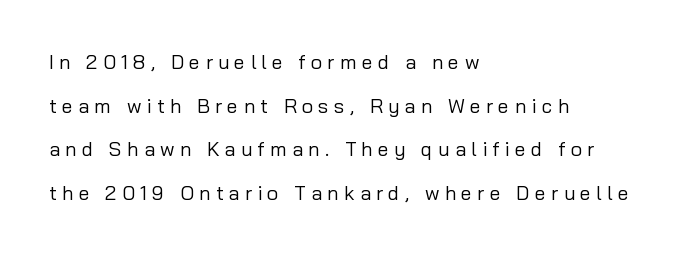
Q: Is the text bold? A: No.
Q: Is the text italic (slanted)? A: No, it is upright.
Q: Is the text underlined? A: No.
Q: How is the paragraph aligned? A: Left-aligned.
Q: Is the spacing between letters normal or unusually wide? A: Unusually wide.
Q: Is the spacing between lines tight, normal or loose? A: Loose.
